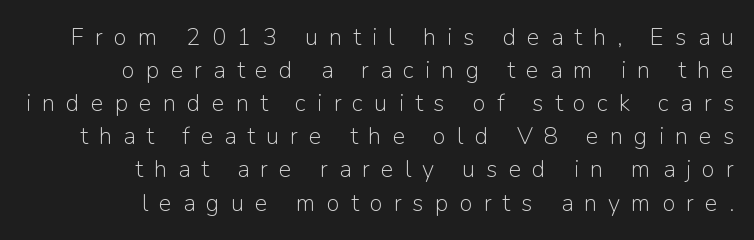
The typeface has the unassuming heft of standard copy or less. Loose tracking; the words dissolve into strings of separated letters. Upright lettering throughout. Notice how descenders clear the ascenders below comfortably — that's standard leading. Descender tails drop into unmarked territory. This rendering uses right alignment, leaving the left contour irregular.
